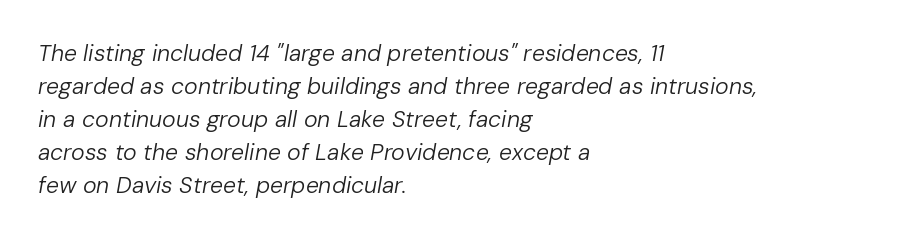
Bold? No — there's no thickening of the strokes. Descender tails drop into unmarked territory. Spacing between characters is what you'd get straight out of the box. Looking at the ascenders, they clearly lean.
